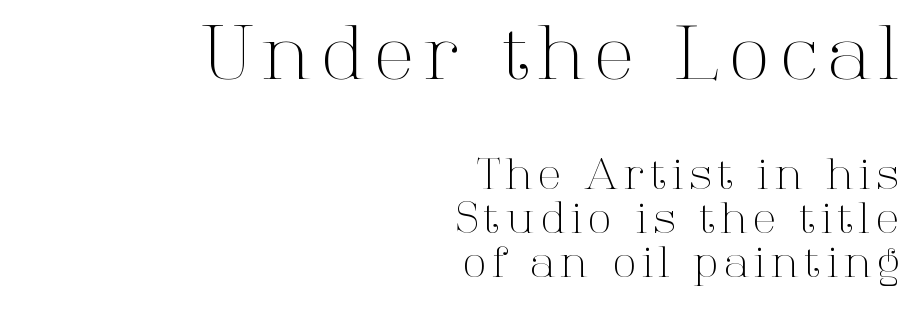
{"serif": "yes", "italic": "no", "bold": "no", "weight": "light", "width": "normal", "stroke_contrast": "high", "x_height": "medium", "monospaced": "no", "underline": "no", "align": "right", "line_spacing": "tight", "line_spacing_ratio": 1.04, "larger_block": "first", "size_ratio": 1.74, "glyph_px": 73}
